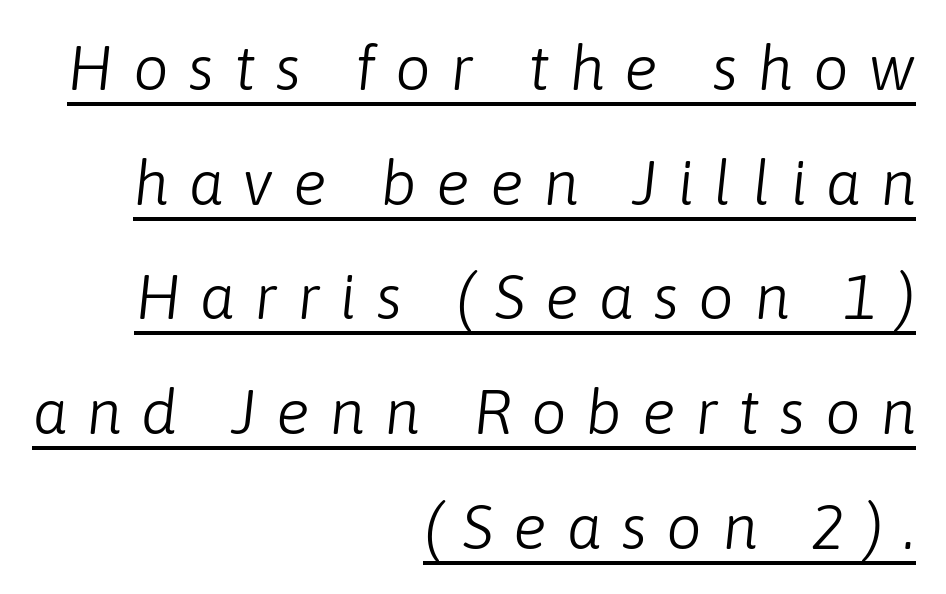
The image shows 63 px light type, italic (leaning right); set right-aligned, line spacing 1.82x, unusually wide letter spacing (+0.31 em), underlined; low stroke contrast and a medium x-height.
